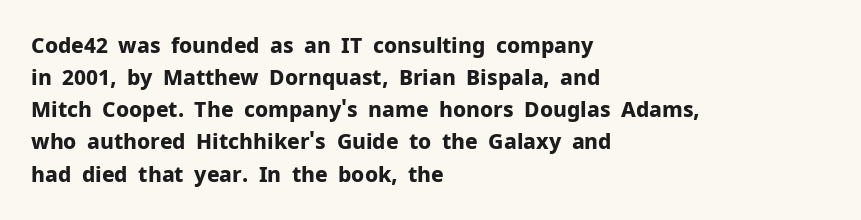
The image shows 21 px bold type, upright; set left-aligned, normal line spacing (1.53x), normal letter spacing, not underlined.
